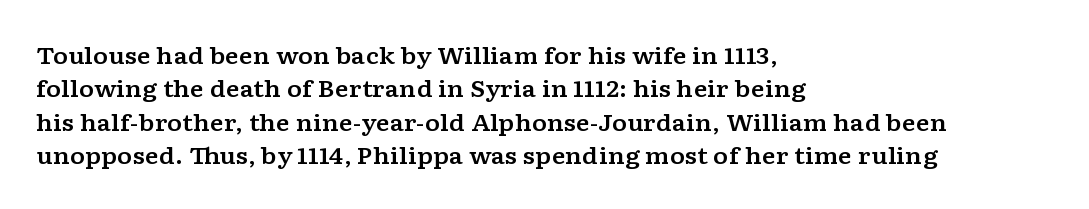
The rendering uses a moderate line-height, typical for paragraphs. These lines were composed using upright roman letters. The gaps between neighbouring characters are ordinary and unremarkable. Has an underline been added? It has not. Line starts are locked; line ends wander.
